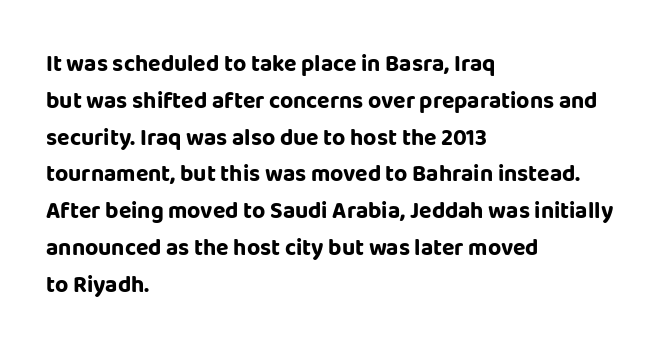
{"italic": "no", "bold": "yes", "underline": "no", "align": "left", "line_spacing": "normal", "line_spacing_ratio": 1.6, "letter_spacing": "normal", "letter_spacing_em": 0.0, "glyph_px": 23}
